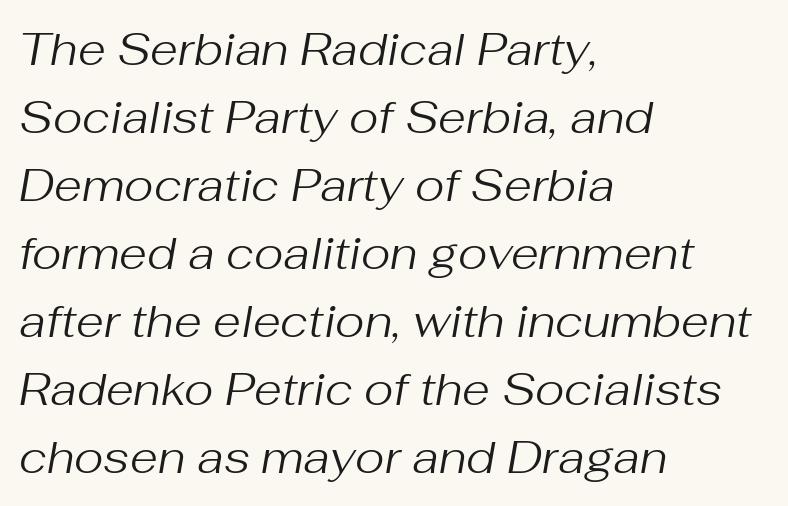
How would I describe the line gaps? Plain and ordinary. Look at the tracking — it's just the regular setting, nothing added. The passage shown is not underscored anywhere. The whole block is typeset with a tilt. Weight: regular or lighter.
